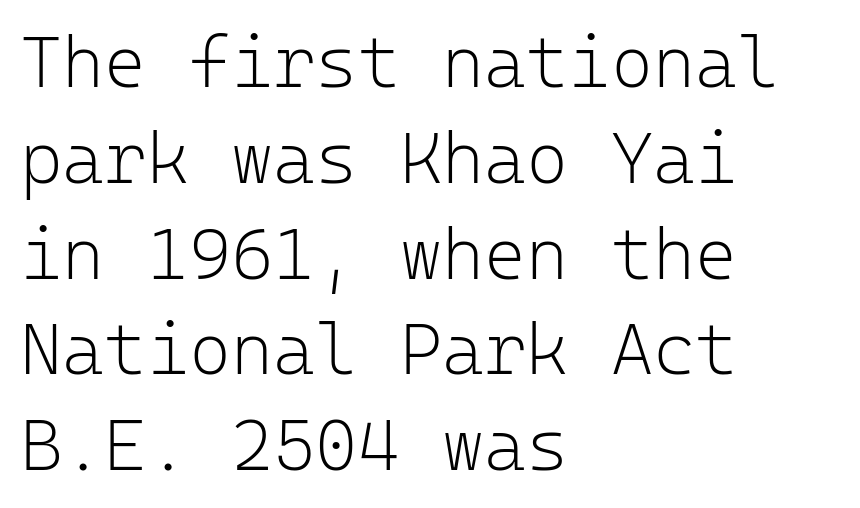
{"serif": "no", "italic": "no", "bold": "no", "weight": "light", "width": "normal", "stroke_contrast": "low", "x_height": "medium", "monospaced": "yes", "underline": "no", "align": "left", "line_spacing": "normal", "line_spacing_ratio": 1.33, "letter_spacing": "normal", "letter_spacing_em": 0.0, "glyph_px": 72}
